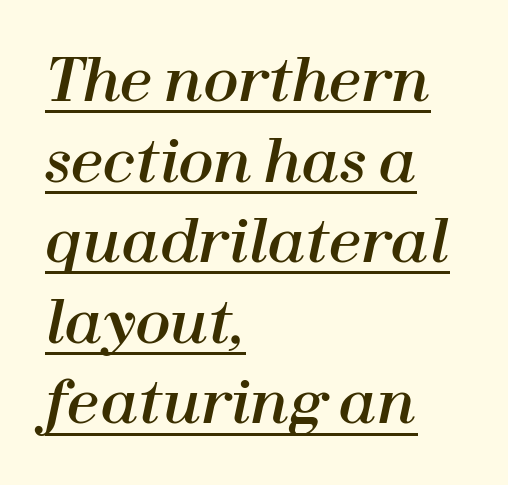
Q: Is the text italic (slanted)? A: Yes, it leans right by about 12 degrees.
Q: Is the text underlined? A: Yes.
Q: How is the paragraph aligned? A: Left-aligned.
Q: Is the spacing between letters normal or unusually wide? A: Normal.
Q: Is the spacing between lines tight, normal or loose? A: Normal.
Q: Width (condensed, normal, or wide)? A: Normal.
Q: Stroke contrast? A: High.
Q: x-height? A: Medium.
Q: Monospaced? A: No.
